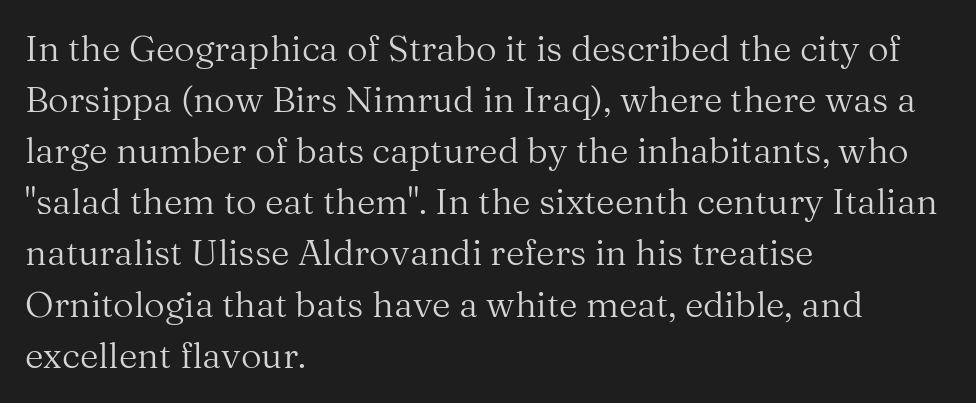
The type family on display is of the serif kind. There is no visible air inserted between adjacent glyphs. Note the varied advance widths — an 'i' is clearly narrower than an 'm'. Layout note: lines flush left. The foot of each line stays bare and open. Does the lettering tilt? It doesn't — this is upright.
